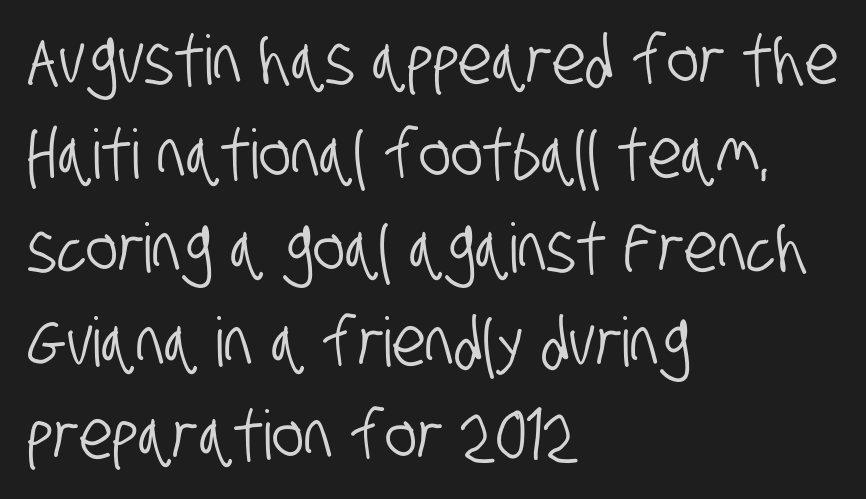
You could not count columns in this text — the font is proportionally spaced. Line spacing here is normal. The typeface chosen for these lines omits serifs. Only glyphs here, with clear space below each row. Caption: standard tracking, unaltered. Is the block centered? No — it sits flush against the left margin.
